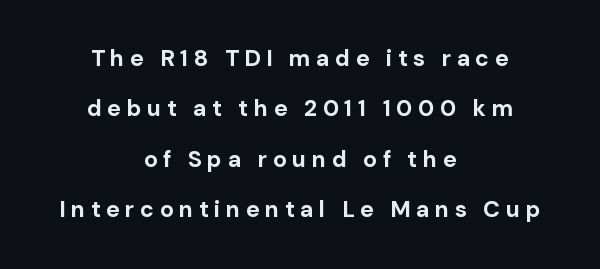
This block would shrink considerably if given ordinary leading; it's expanded now. Is the block centered? Yes — each line is placed symmetrically about the middle. Check under the words: just untouched page. Someone cranked the tracking dial way up on this one.
